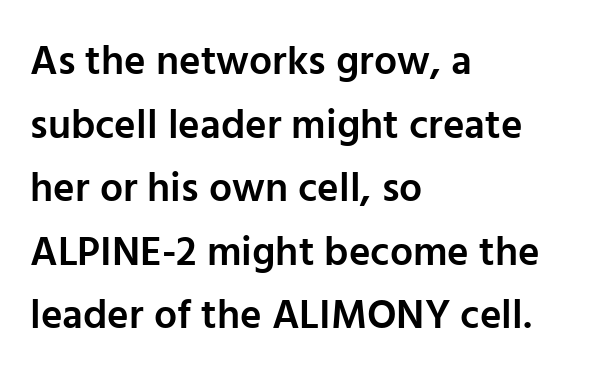
The image shows 41 px semibold sans-serif type, upright; set left-aligned, normal line spacing (1.55x), normal letter spacing, not underlined; low stroke contrast and a medium x-height.
